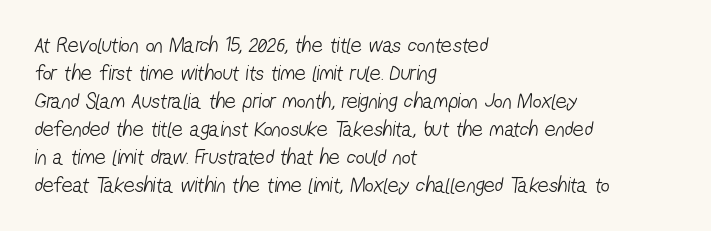
{"bold": "no", "underline": "no", "align": "left", "line_spacing": "normal", "line_spacing_ratio": 1.27, "letter_spacing": "normal", "letter_spacing_em": 0.0, "glyph_px": 22}
